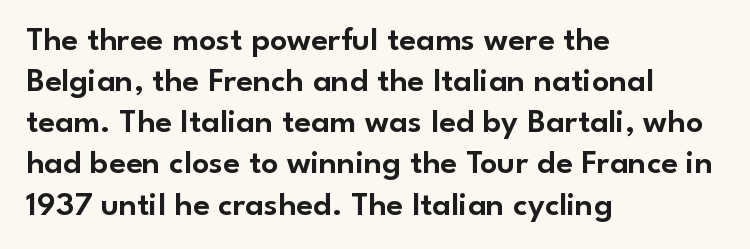
Varying glyph widths throughout — classic text-font behaviour. You can tell it's not italic because the verticals are truly vertical. Where is the straight margin? On the left. Each letter's strokes conclude bluntly, with no projecting serifs. Letter spacing: default. Nobody drew a line under any word here.
